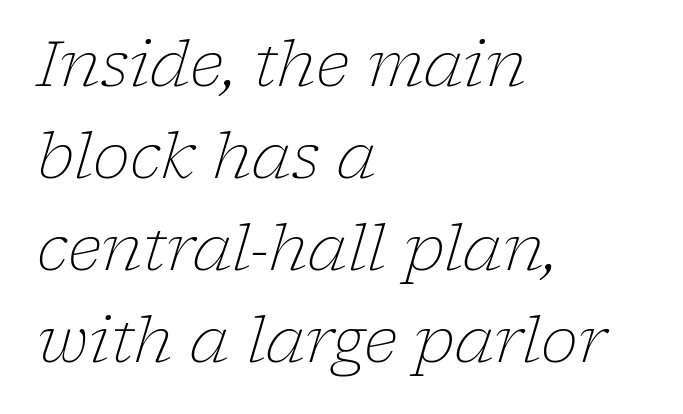
The face used here is proportionally spaced, like ordinary book or web type. The lettering tilts uniformly, giving the passage an italic look. Weight: not bold — regular or lighter. Horizontal alignment here is leftward, the default for most running prose.
